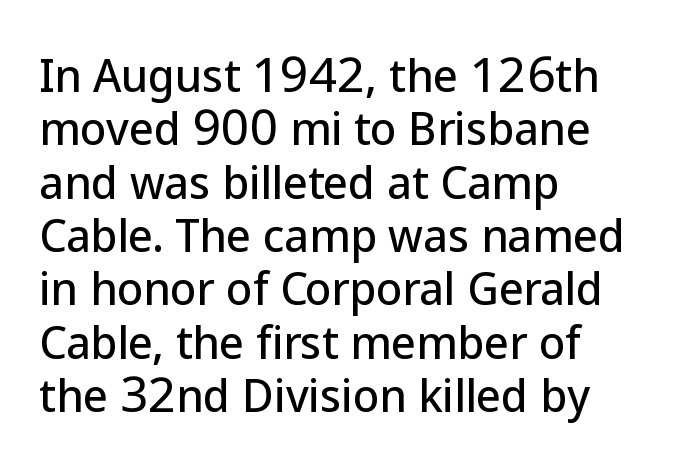
The specimen omits any rule beneath the text block's lines. Compared with a centered layout, this one pins lines to the left instead. No extra tracking has been applied to these lines. In terms of posture, this sample is upright. Is this a fixed-width face? No — the glyphs have proportional, varying widths. The characters display no serif detailing; their extremities are plain.
